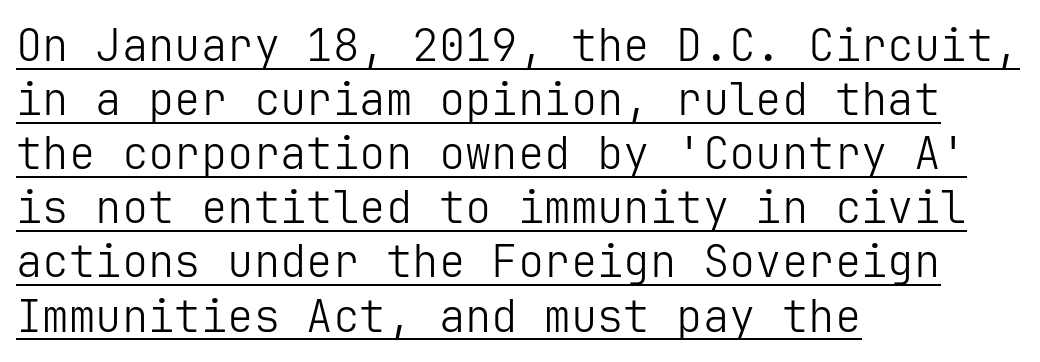
{"serif": "no", "italic": "no", "bold": "no", "weight": "light", "width": "normal", "stroke_contrast": "low", "x_height": "medium", "underline": "yes", "align": "left", "line_spacing_ratio": 1.23, "letter_spacing": "normal", "letter_spacing_em": 0.0, "glyph_px": 44}
